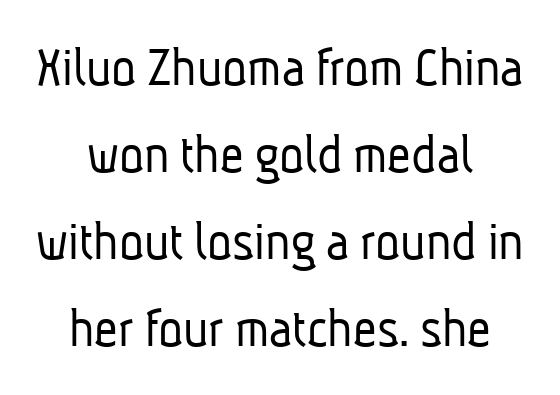
The image shows 58 px light, condensed sans-serif type; set centered, normal line spacing (1.5x), normal letter spacing, not underlined; low stroke contrast and a medium x-height.
